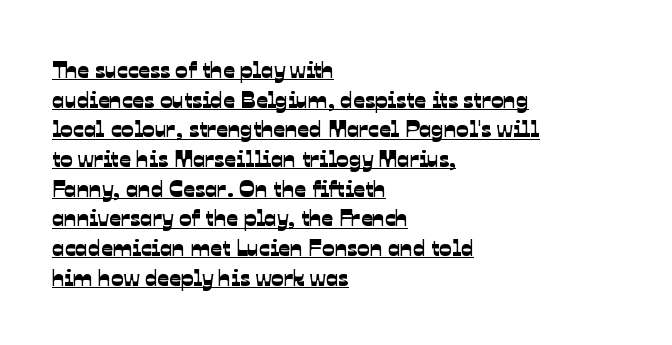
Q: Is the text underlined? A: Yes.
Q: How is the paragraph aligned? A: Left-aligned.
Q: Is the spacing between letters normal or unusually wide? A: Normal.
Q: Is the spacing between lines tight, normal or loose? A: Normal.
